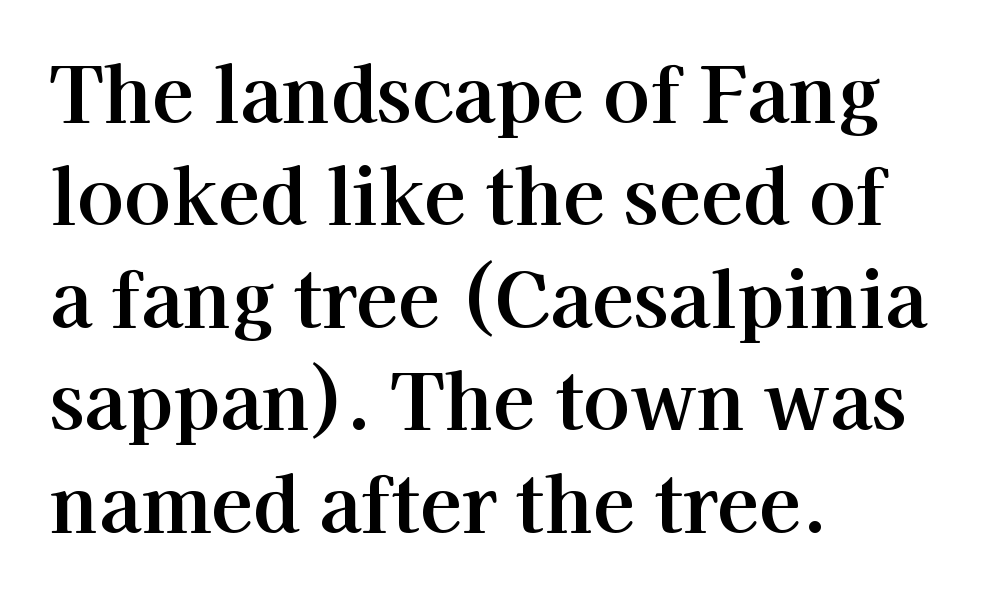
Q: Is the text italic (slanted)? A: No, it is upright.
Q: Is the typeface a serif or a sans-serif typeface? A: Serif.
Q: Is the text underlined? A: No.
Q: How is the paragraph aligned? A: Left-aligned.
Q: Is the spacing between letters normal or unusually wide? A: Normal.
Q: Is the spacing between lines tight, normal or loose? A: Normal.
Q: Width (condensed, normal, or wide)? A: Normal.
Q: Stroke contrast? A: High.
Q: x-height? A: Medium.
Q: Monospaced? A: No.
